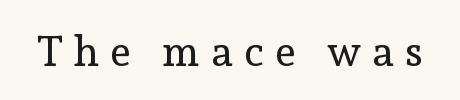
The image shows 42 px regular-weight serif type, upright; set unusually wide letter spacing (+0.27 em), not underlined; a medium x-height.
